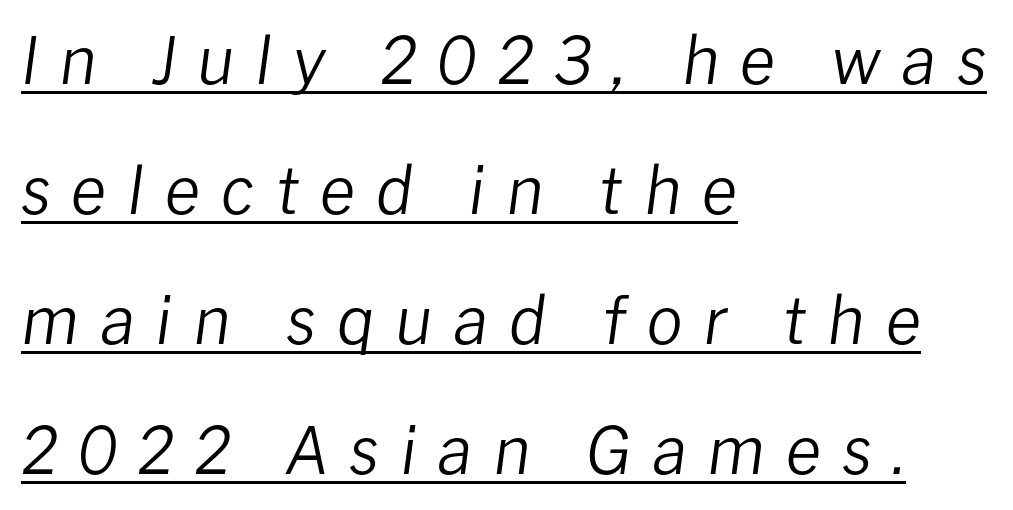
The words here are underlined. If you measured baseline to baseline, you'd find a long distance. Each letter keeps its own natural width here, so spacing adapts to shape. Which margin do the lines hug? The left one — the right edge is uneven.
